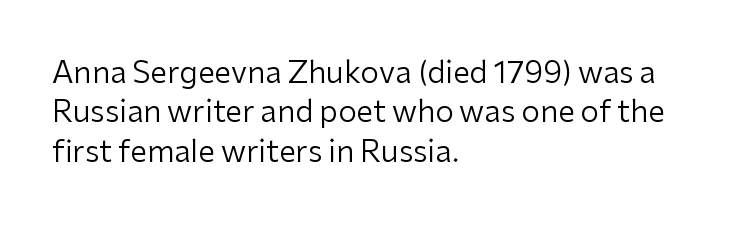
Is the stroke heavy? The answer is a plain regular-or-lighter. Does the copy run flush right? No — it runs flush left. Line spacing here is normal. The letters carry no serifs — their stems end cleanly without finishing strokes. The rendering keeps characters at their native spacing.
